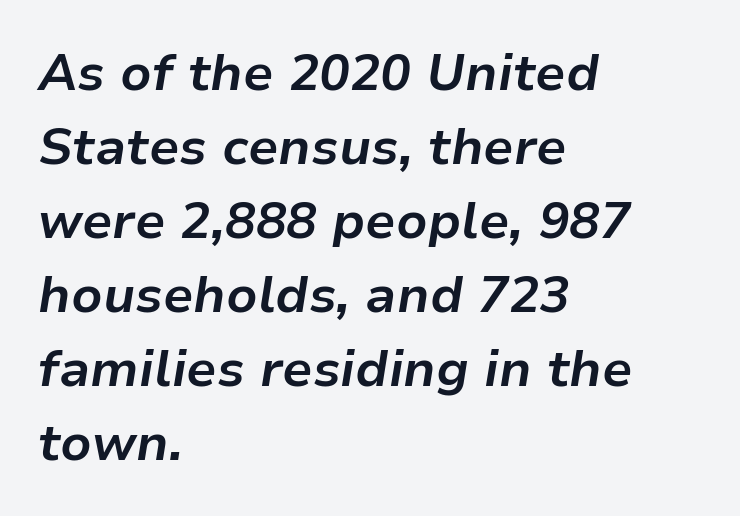
The image shows 51 px bold type, italic (leaning right); set left-aligned, normal line spacing (1.45x), normal letter spacing, not underlined; low stroke contrast and a medium x-height.
